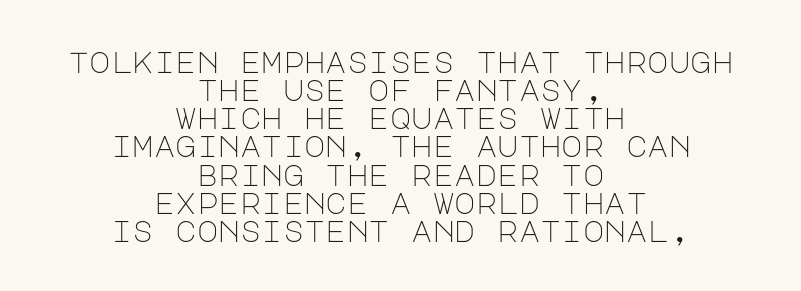
{"serif": "no", "italic": "no", "bold": "no", "weight": "light", "width": "normal", "stroke_contrast": "low", "x_height": "large", "underline": "no", "align": "center", "line_spacing": "tight", "line_spacing_ratio": 0.97, "letter_spacing": "normal", "letter_spacing_em": 0.0, "glyph_px": 29}
